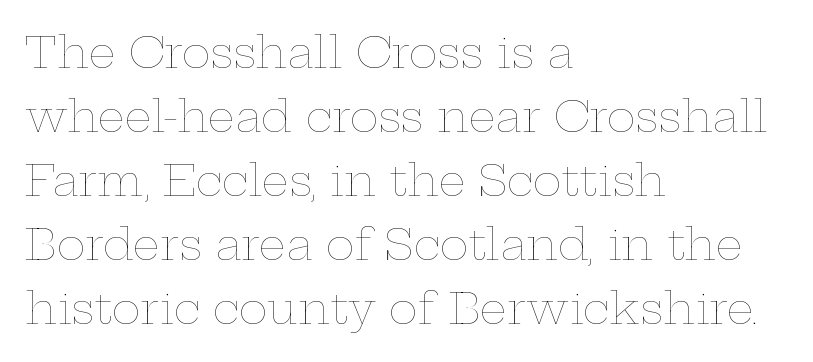
{"italic": "no", "bold": "no", "weight": "thin", "width": "wide", "stroke_contrast": "low", "x_height": "medium", "monospaced": "no", "underline": "no", "align": "left", "line_spacing": "normal", "line_spacing_ratio": 1.49, "letter_spacing": "normal", "letter_spacing_em": 0.0, "glyph_px": 43}
